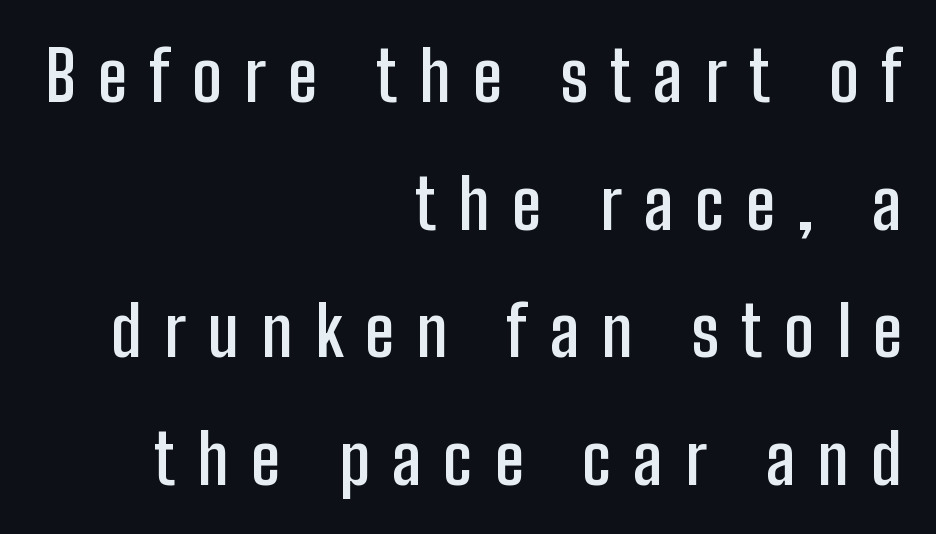
{"serif": "no", "italic": "no", "bold": "semi", "weight": "semibold", "width": "condensed", "stroke_contrast": "low", "x_height": "medium", "monospaced": "no", "underline": "no", "align": "right", "line_spacing_ratio": 1.85, "letter_spacing": "wide", "letter_spacing_em": 0.32, "glyph_px": 69}
